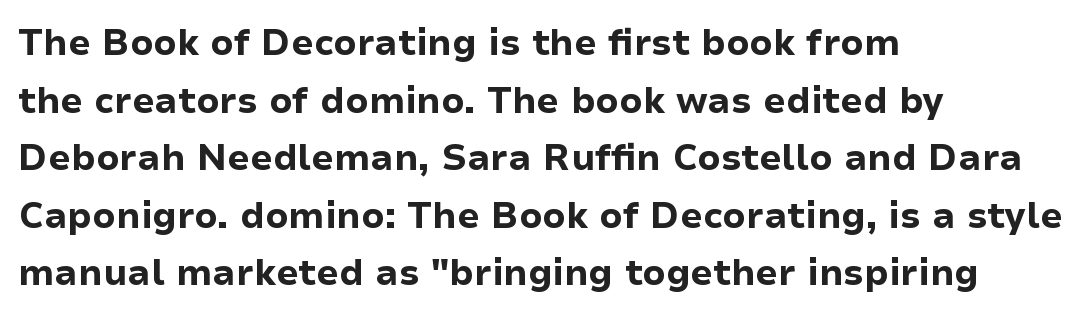
This sample keeps an unexceptional amount of space between lines. Each row of text sits above clean, open space. What kind of face is this? One without serifs — a sans. Italic: no, the glyphs are upright roman. Summary of weight: heavy, a full bold.
